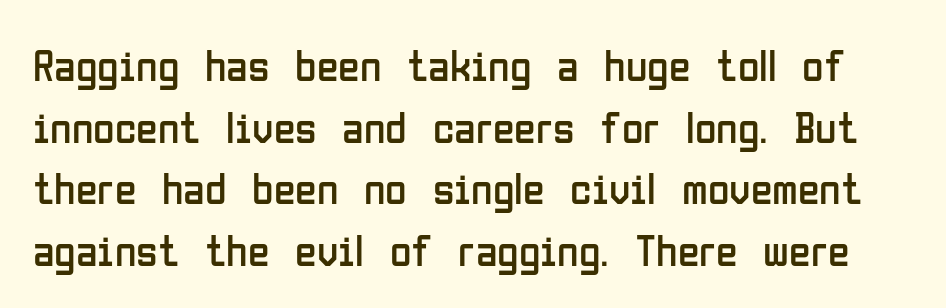
{"serif": "no", "italic": "no", "bold": "no", "weight": "regular", "width": "condensed", "stroke_contrast": "low", "x_height": "medium", "monospaced": "no", "underline": "no", "line_spacing": "normal", "line_spacing_ratio": 1.4, "letter_spacing": "normal", "letter_spacing_em": 0.0, "glyph_px": 44}
